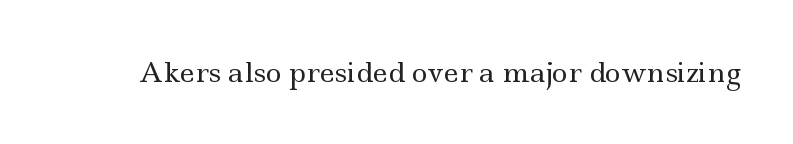
Q: Is the text bold? A: No.
Q: Is the text italic (slanted)? A: No, it is upright.
Q: Is the text underlined? A: No.
Q: Is the spacing between letters normal or unusually wide? A: Normal.
